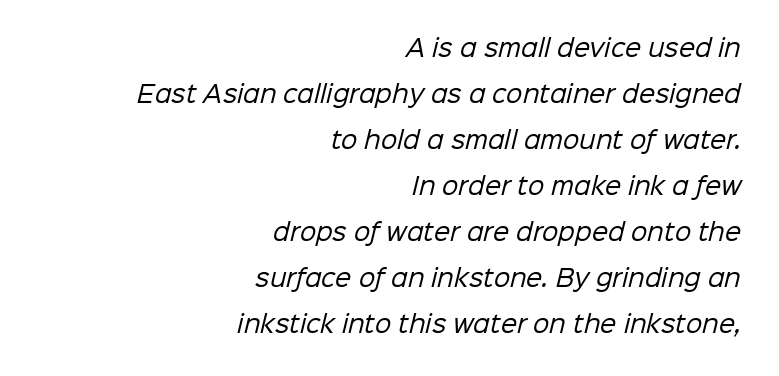
Q: Is the text bold? A: No.
Q: Is the text underlined? A: No.
Q: How is the paragraph aligned? A: Right-aligned.
Q: Is the spacing between letters normal or unusually wide? A: Normal.
Q: Is the spacing between lines tight, normal or loose? A: Loose.
